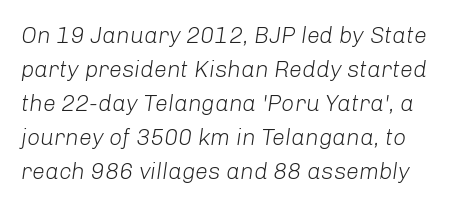
The image shows 23 px text type, italic (leaning right); set normal line spacing (1.48x), normal letter spacing, not underlined.
